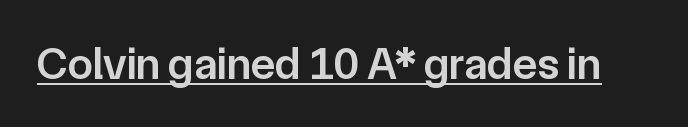
The image shows 45 px semibold sans-serif type, upright; set normal letter spacing, underlined; low stroke contrast and a medium x-height.
